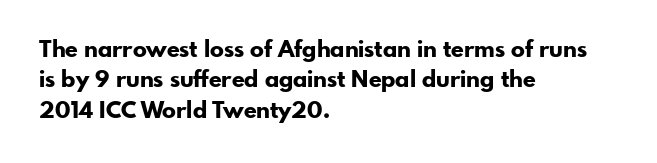
{"italic": "no", "bold": "yes", "underline": "no", "align": "left", "line_spacing": "normal", "line_spacing_ratio": 1.32, "letter_spacing": "normal", "letter_spacing_em": 0.0, "glyph_px": 23}
